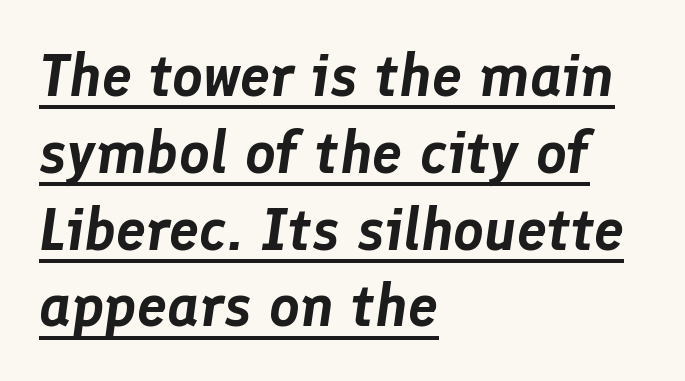
{"italic": "yes", "lean": "right", "slant_degrees": 8, "width": "normal", "stroke_contrast": "low", "x_height": "medium", "monospaced": "no", "underline": "yes", "align": "left", "line_spacing": "normal", "line_spacing_ratio": 1.28, "letter_spacing": "normal", "letter_spacing_em": 0.0, "glyph_px": 60}
